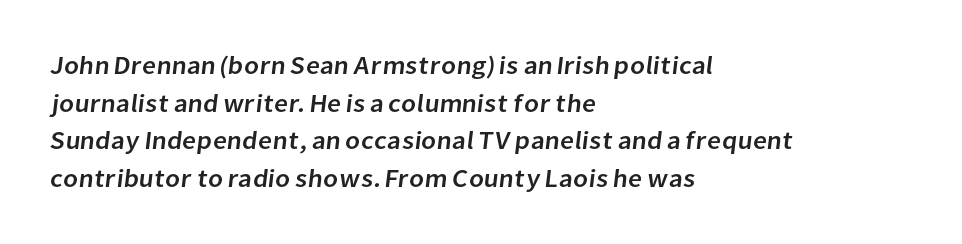
The zone under the glyphs is completely vacant. The letters sit at their default tracking, neither squeezed nor spread. Each line starts at the same left margin while the right side varies. A typesetter would call this leading conventional body-copy spacing.
